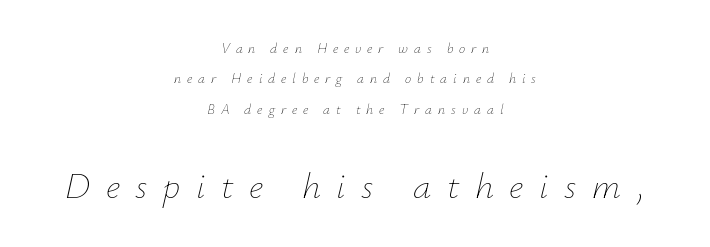
{"italic": "yes", "lean": "right", "slant_degrees": 12, "bold": "no", "weight": "thin", "width": "normal", "stroke_contrast": "low", "x_height": "small", "monospaced": "no", "underline": "no", "align": "center", "line_spacing": "loose", "line_spacing_ratio": 2.17, "letter_spacing": "wide", "letter_spacing_em": 0.42, "larger_block": "second", "size_ratio": 2.64, "glyph_px": 37}
